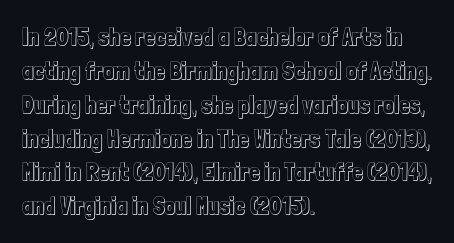
Here the glyphs are tracked normally, forming tight word shapes. A typesetter would call this leading conventional body-copy spacing. Descenders hang freely into open space. Typeset ragged right — the left edge is the straight one. Posture: upright roman.
